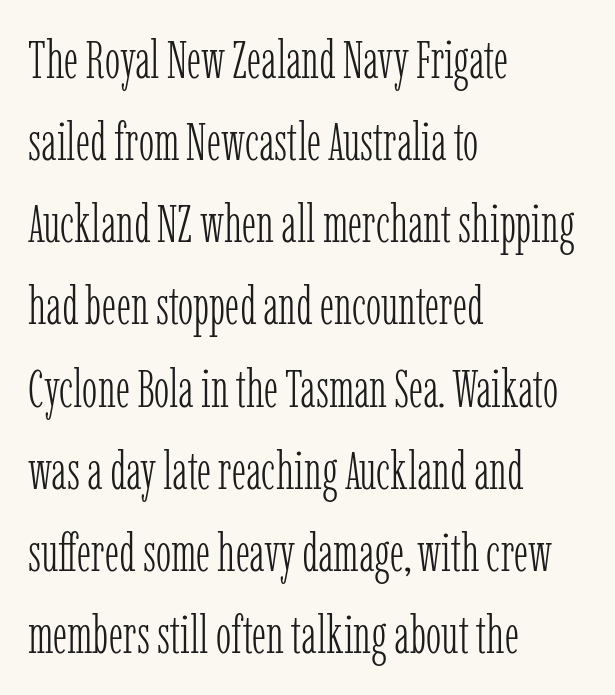
Notice how descenders clear the ascenders below comfortably — that's standard leading. How are the letters spaced? Ordinarily, with no added tracking. You could not count columns in this text — the font is proportionally spaced. The lines are quadded left.
